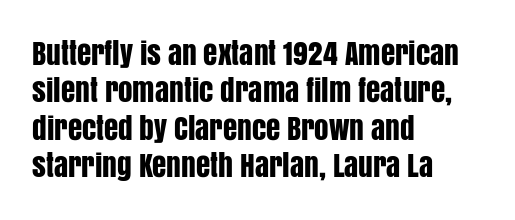
The image shows 29 px condensed sans-serif type, upright; set left-aligned, normal line spacing (1.29x), normal letter spacing, not underlined; low stroke contrast and a large x-height.
